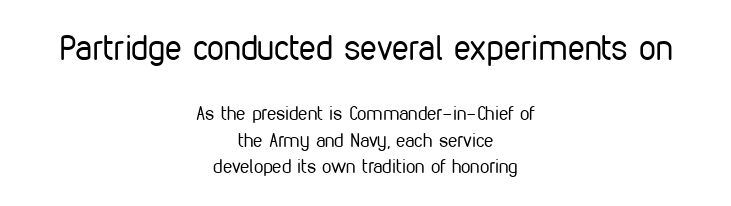
The image shows 34 px regular-weight, condensed sans-serif type, upright; set centered, normal line spacing (1.39x), normal letter spacing, not underlined; the first (top) block is 1.79x larger; low stroke contrast and a medium x-height.
